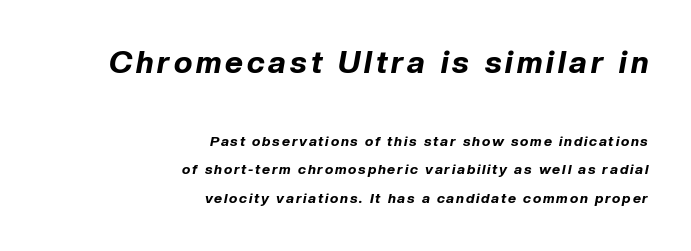
The lines are spread far apart with generous leading. The characters look thick and weighty, a clear bold. The composition opens big and finishes small. The zone under the glyphs is completely vacant. The typography opts for an oblique posture over an upright one. The passage shown is typed in a proportional face where columns would drift.
